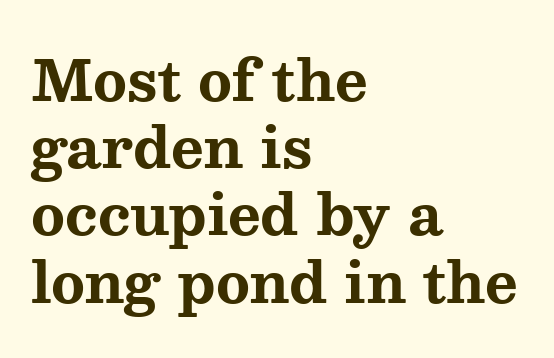
These lines were composed using upright roman letters. Is this a fixed-width face? No — the glyphs have proportional, varying widths. On the weight axis this lands at bold, roughly 700. Reading down the block, your eye returns to a fixed left position each line. Descender tails drop into unmarked territory.
